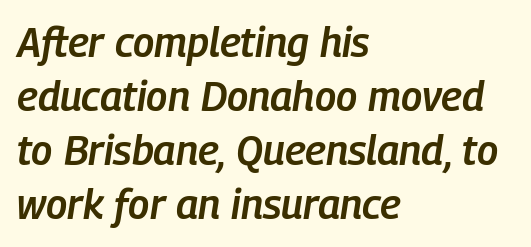
Q: Is the text bold? A: Semi-bold.
Q: Is the text italic (slanted)? A: Yes, it leans right by about 9 degrees.
Q: Is the text underlined? A: No.
Q: How is the paragraph aligned? A: Left-aligned.
Q: Is the spacing between letters normal or unusually wide? A: Normal.
Q: Is the spacing between lines tight, normal or loose? A: Normal.
Q: Width (condensed, normal, or wide)? A: Condensed.
Q: Stroke contrast? A: Low.
Q: x-height? A: Medium.
Q: Monospaced? A: No.
